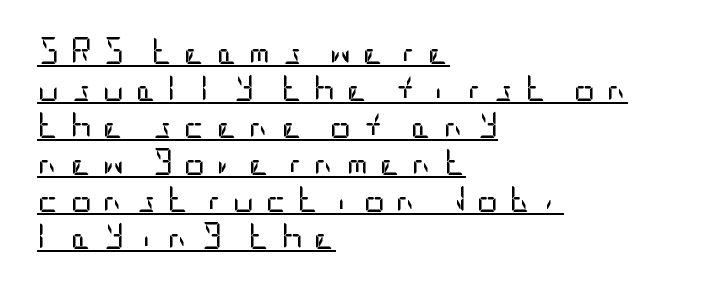
The image shows 27 px text type, upright; set left-aligned, normal line spacing (1.37x), unusually wide letter spacing (+0.39 em), underlined.
